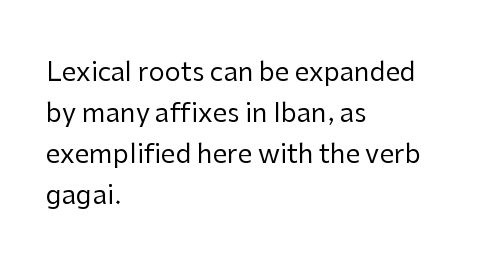
Q: Is the text bold? A: No.
Q: Is the text italic (slanted)? A: No, it is upright.
Q: Is the text underlined? A: No.
Q: How is the paragraph aligned? A: Left-aligned.
Q: Is the spacing between letters normal or unusually wide? A: Normal.
Q: Is the spacing between lines tight, normal or loose? A: Normal.
